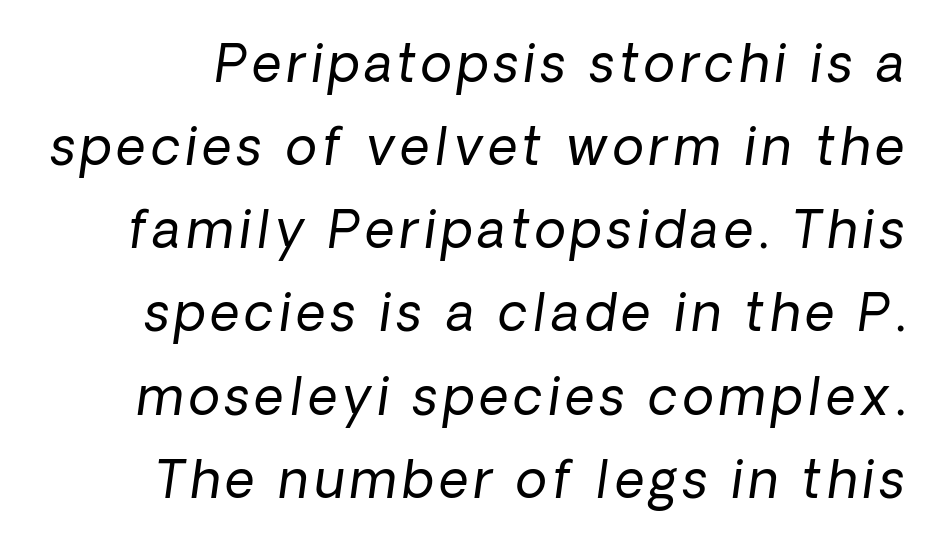
Q: Is the text bold? A: No.
Q: Is the typeface a serif or a sans-serif typeface? A: Sans-serif.
Q: Is the text underlined? A: No.
Q: Is the spacing between lines tight, normal or loose? A: Normal.
Q: Width (condensed, normal, or wide)? A: Normal.
Q: Stroke contrast? A: Low.
Q: x-height? A: Medium.
Q: Monospaced? A: No.
